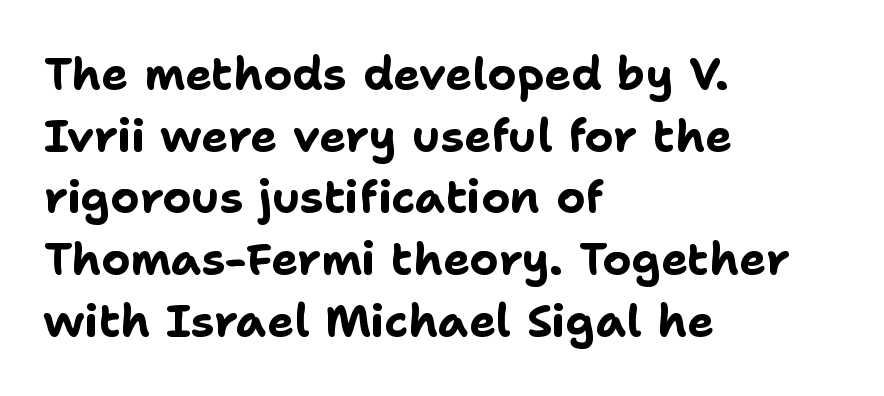
Vertical spacing — default. Students, this is bold: see how much ink each stroke carries. Quick note: not italic, upright. Horizontally, the lines are justified to the leading edge only.
